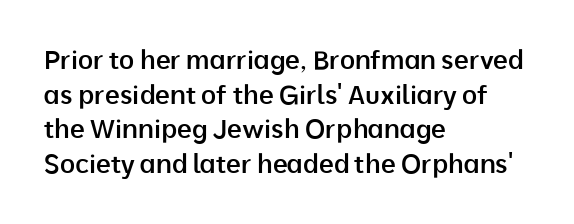
The glyphs have the mass of a demibold cut, below bold. Is the letter spacing exaggerated? No — it looks like the ordinary default. Which margin do the lines hug? The left one — the right edge is uneven. The rows are spaced the way most documents space them. Style check: upright. Has an underline been added? It has not.
